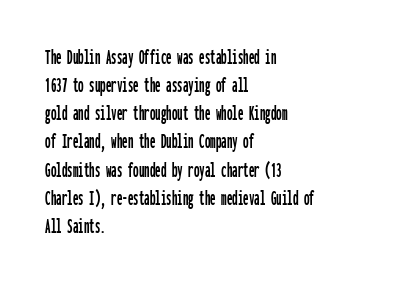
{"italic": "no", "underline": "no", "align": "left", "line_spacing": "normal", "line_spacing_ratio": 1.28, "letter_spacing": "normal", "letter_spacing_em": 0.0, "glyph_px": 22}
